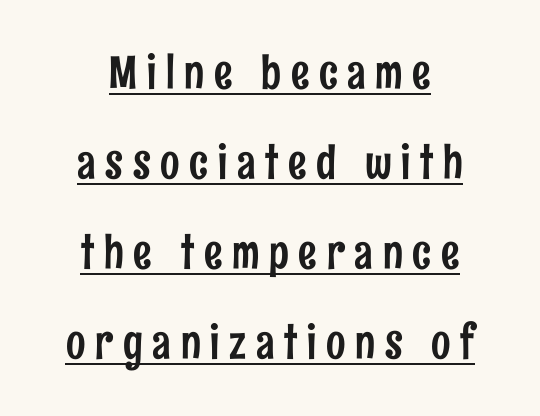
Leading is clearly above the norm, producing a sparse column. Is the block centered? Yes — each line is placed symmetrically about the middle. The letters advance in unequal steps, a hallmark of proportional type. The typography opts for an upright posture over an oblique one. The sample's only ornament is a line tracing under the words. Nope, no serifs anywhere on these letters.
